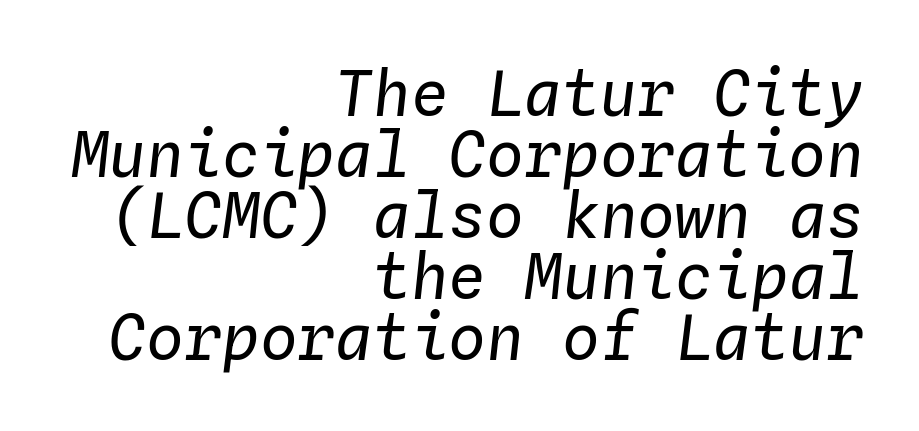
Note the uniform advance width — an 'i' takes as much space as an 'm'. If you measured baseline to baseline, you'd find a short distance. An italicized treatment has been applied to the whole sample. The space directly below the letters is spotless. Line ends are locked; line starts wander.
